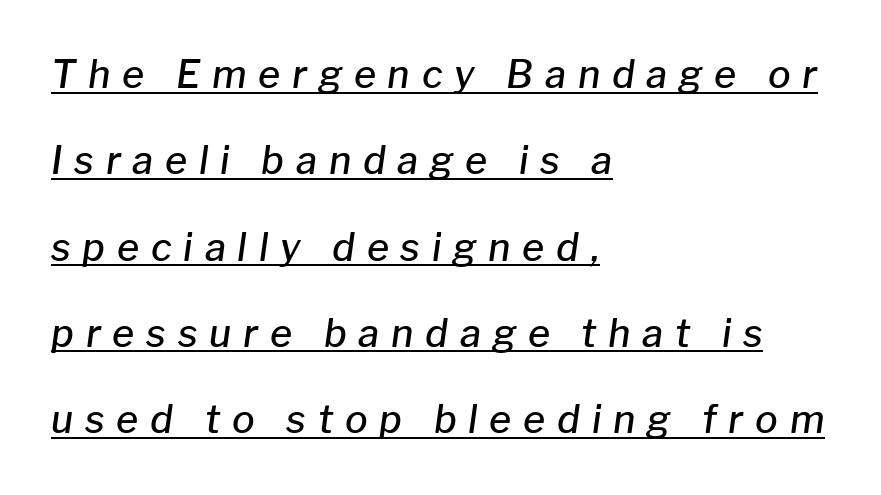
Rendered with sloped, italic letterforms. Honestly, the underline is the first thing you notice here. These lines are set flush left with a ragged right edge. Character widths vary here, with narrow letters taking less room than wide ones. Does the leading feel generous? Absolutely, it's lavish.
